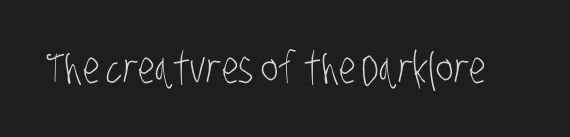
Q: Is the text bold? A: No.
Q: Is the typeface a serif or a sans-serif typeface? A: Sans-serif.
Q: Is the text underlined? A: No.
Q: Is the spacing between letters normal or unusually wide? A: Normal.
Q: Width (condensed, normal, or wide)? A: Condensed.
Q: Stroke contrast? A: Low.
Q: x-height? A: Large.
Q: Monospaced? A: No.
